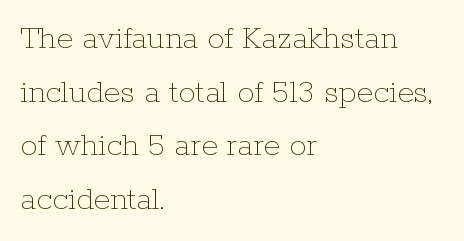
Horizontal bands of white between lines are of average thickness. The ragged edge is on the right, which tells us the setting is flush left. Unmarked baselines from the first word to the last. Tall strokes in this sample are plumb rather than angled. The rendering uses natural spacing where letterforms have individual widths.
